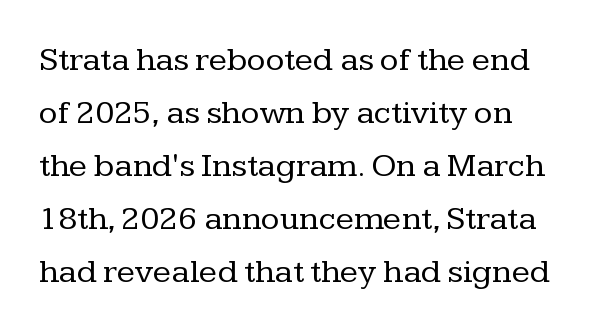
Weight class: somewhere from thin through regular. Font category for this specimen: serif. The vertical gap from one line to the next is medium. Designer's note — italics off, roman on. Note the varied advance widths — an 'i' is clearly narrower than an 'm'.
